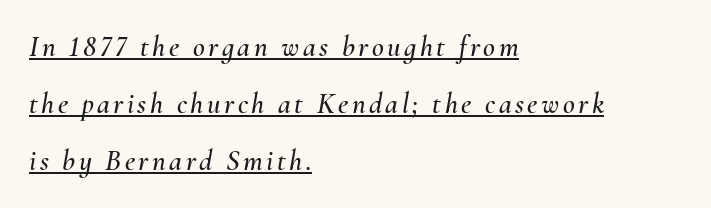
{"italic": "yes", "lean": "right", "slant_degrees": 10, "width": "normal", "stroke_contrast": "medium", "x_height": "small", "monospaced": "no", "underline": "yes", "align": "left", "line_spacing": "loose", "line_spacing_ratio": 1.96, "glyph_px": 29}
